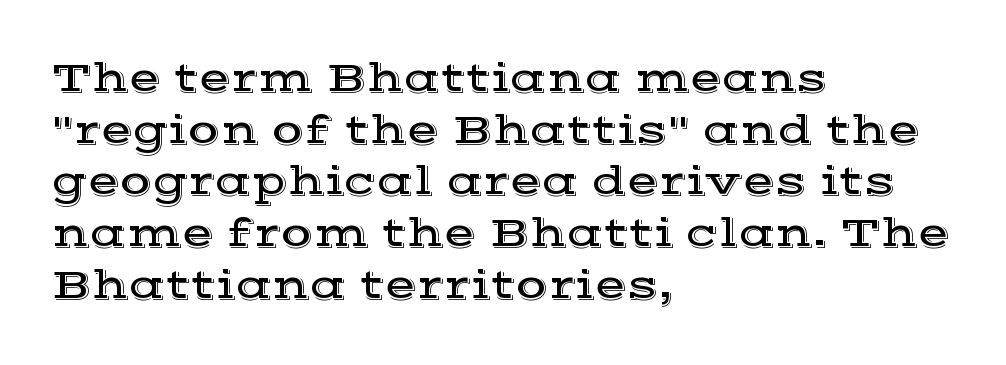
Q: Is the text italic (slanted)? A: No, it is upright.
Q: Is the typeface a serif or a sans-serif typeface? A: Serif.
Q: Is the text underlined? A: No.
Q: How is the paragraph aligned? A: Left-aligned.
Q: Is the spacing between letters normal or unusually wide? A: Normal.
Q: Width (condensed, normal, or wide)? A: Wide.
Q: x-height? A: Medium.
Q: Monospaced? A: No.
